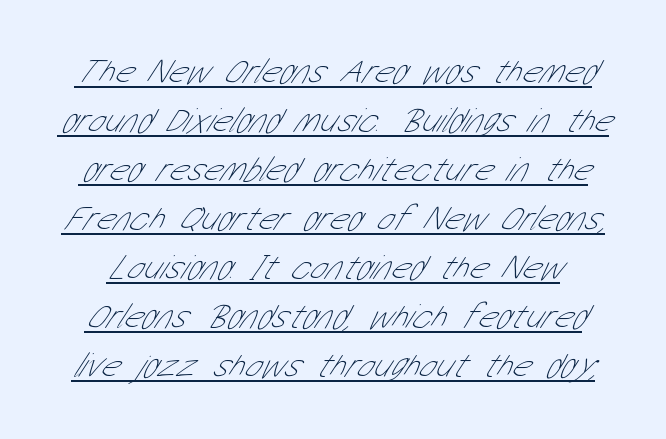
Q: Is the text bold? A: No.
Q: Is the typeface a serif or a sans-serif typeface? A: Sans-serif.
Q: Is the text underlined? A: Yes.
Q: Is the spacing between letters normal or unusually wide? A: Normal.
Q: Is the spacing between lines tight, normal or loose? A: Normal.
Q: Width (condensed, normal, or wide)? A: Condensed.
Q: Stroke contrast? A: Low.
Q: x-height? A: Medium.
Q: Monospaced? A: No.
